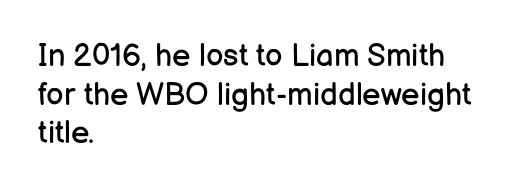
Typographically, this falls in the sans-serif category. Think of a printed novel: that variable character pitch is what you see here. Quick note: not italic, upright. Each word holds together tightly as a unit, with standard inter-letter gaps.
